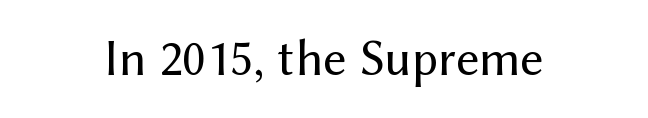
No feet cap the strokes, marking this as sans-serif type. Rule under the text: the space is simply empty. This sample uses an upright cut, with every glyph sitting square on the baseline. Letters have the restrained weight of plain body copy at most. The paragraph has two soft edges and a firm central axis. Proportional: the letters do not fall into vertical columns.
